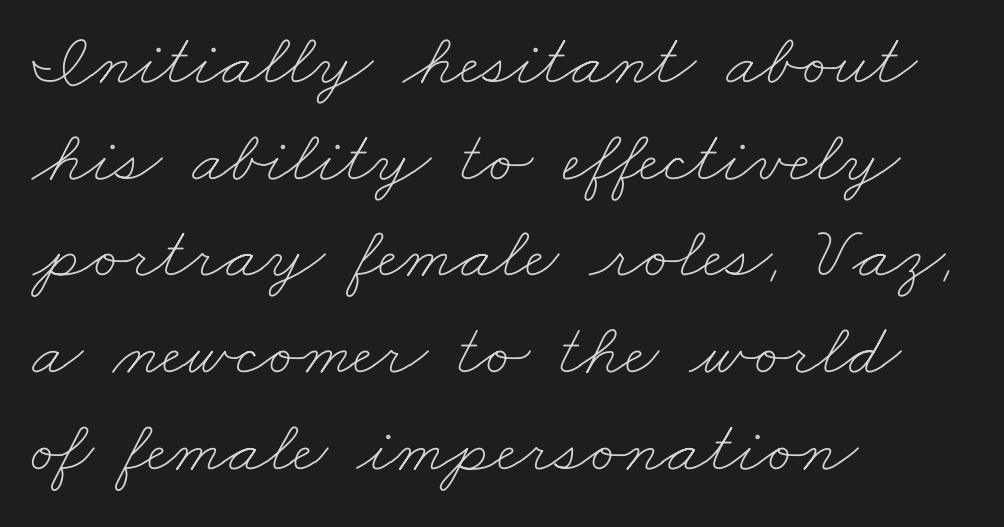
{"bold": "no", "weight": "thin", "width": "wide", "stroke_contrast": "low", "x_height": "small", "monospaced": "no", "underline": "no", "align": "left", "line_spacing": "normal", "line_spacing_ratio": 1.29, "letter_spacing": "normal", "letter_spacing_em": 0.0, "glyph_px": 75}
